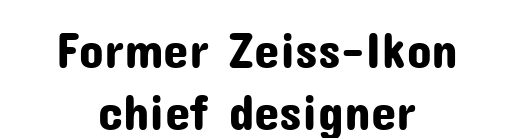
Nope, not italic — everything's standing straight. Does extra space separate the letters? No, they use regular spacing. Type without underlining. Looks like regular typesetting: each glyph gets only the width it needs.
